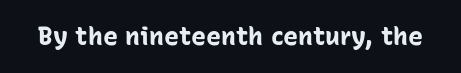
Underlining? Definitely not there. Strong, thick strokes mark this as bold type. This sample uses an upright cut, with every glyph sitting square on the baseline. A typesetter would call this zero additional tracking.
